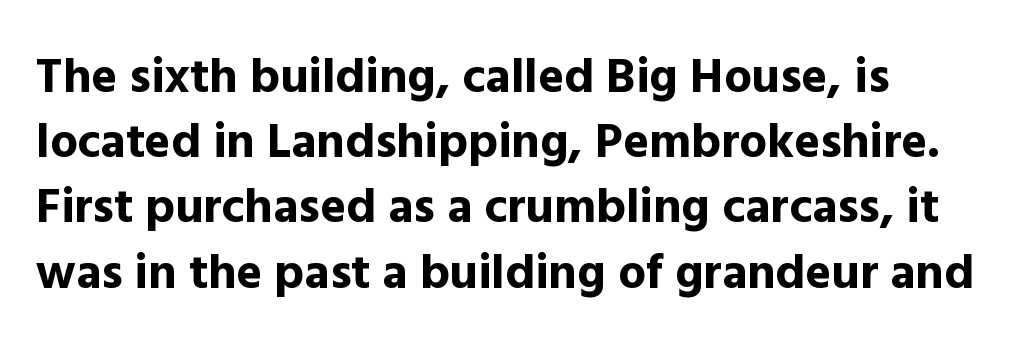
Q: Is the text bold? A: Yes.
Q: Is the text italic (slanted)? A: No, it is upright.
Q: Is the typeface a serif or a sans-serif typeface? A: Sans-serif.
Q: Is the text underlined? A: No.
Q: How is the paragraph aligned? A: Left-aligned.
Q: Is the spacing between letters normal or unusually wide? A: Normal.
Q: Is the spacing between lines tight, normal or loose? A: Normal.
Q: Width (condensed, normal, or wide)? A: Normal.
Q: x-height? A: Medium.
Q: Monospaced? A: No.
